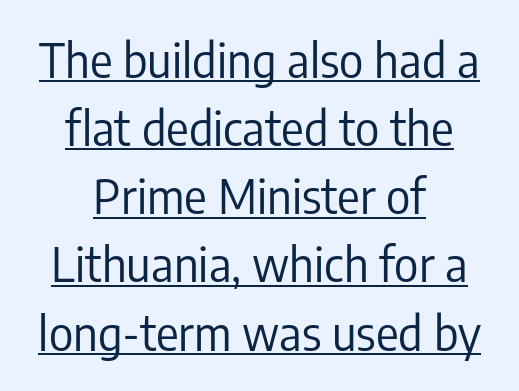
{"serif": "no", "italic": "no", "bold": "no", "weight": "regular", "width": "condensed", "stroke_contrast": "low", "x_height": "medium", "monospaced": "no", "underline": "yes", "align": "center", "line_spacing": "normal", "line_spacing_ratio": 1.45, "letter_spacing": "normal", "letter_spacing_em": 0.0, "glyph_px": 47}
